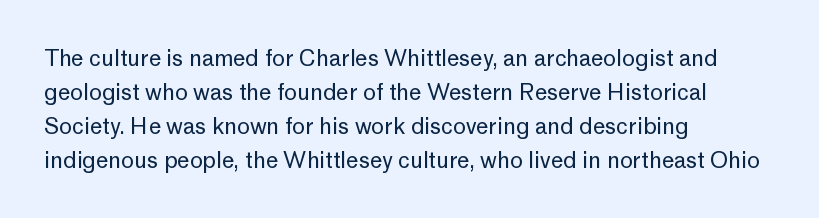
The image shows 22 px text type, upright; set left-aligned, normal line spacing (1.54x), normal letter spacing, not underlined.
